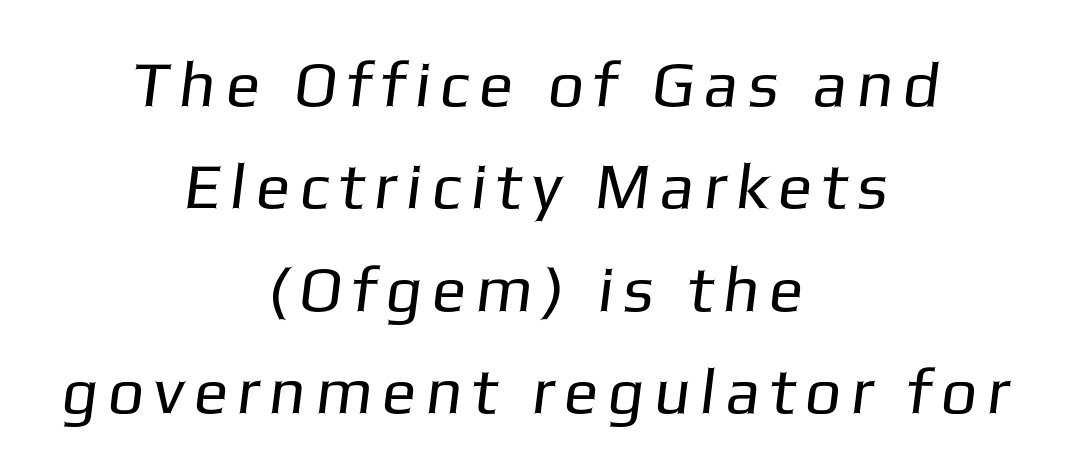
{"serif": "no", "bold": "no", "weight": "regular", "width": "normal", "stroke_contrast": "low", "x_height": "medium", "monospaced": "no", "underline": "no", "align": "center", "line_spacing": "normal", "line_spacing_ratio": 1.6, "glyph_px": 64}
